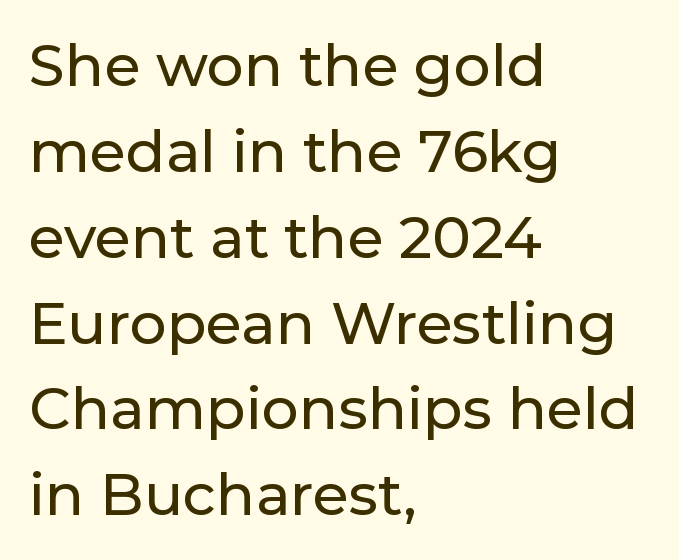
Q: Is the text italic (slanted)? A: No, it is upright.
Q: Is the typeface a serif or a sans-serif typeface? A: Sans-serif.
Q: Is the text underlined? A: No.
Q: How is the paragraph aligned? A: Left-aligned.
Q: Is the spacing between letters normal or unusually wide? A: Normal.
Q: Is the spacing between lines tight, normal or loose? A: Normal.
Q: Width (condensed, normal, or wide)? A: Normal.
Q: Stroke contrast? A: Low.
Q: x-height? A: Medium.
Q: Monospaced? A: No.
